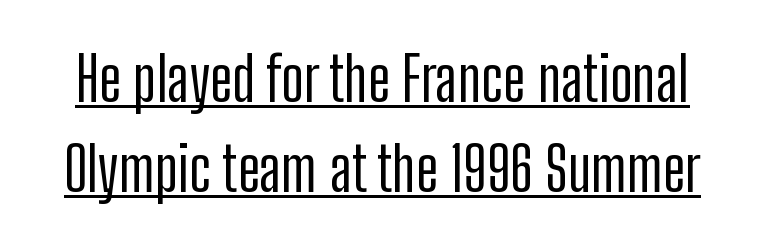
Q: Is the text italic (slanted)? A: No, it is upright.
Q: Is the typeface a serif or a sans-serif typeface? A: Sans-serif.
Q: Is the text underlined? A: Yes.
Q: Is the spacing between letters normal or unusually wide? A: Normal.
Q: Is the spacing between lines tight, normal or loose? A: Normal.
Q: Width (condensed, normal, or wide)? A: Condensed.
Q: Stroke contrast? A: Low.
Q: x-height? A: Medium.
Q: Monospaced? A: No.
